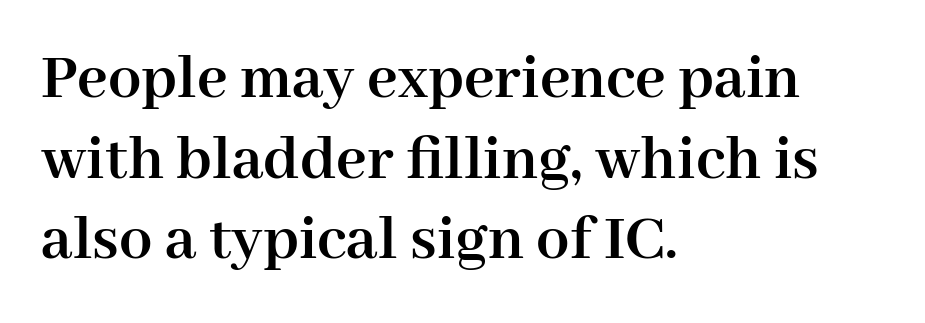
The characters display serif detailing at their extremities. Look at the stroke-to-counter ratio: heavy, a bold. In CSS terms this would be text-align: left. The space directly below the letters is spotless. Varying glyph widths throughout — classic text-font behaviour.
